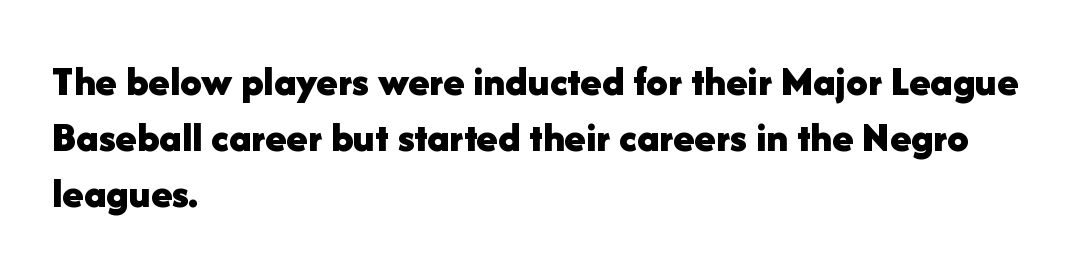
{"serif": "no", "italic": "no", "bold": "yes", "weight": "bold", "width": "normal", "stroke_contrast": "low", "x_height": "medium", "monospaced": "no", "underline": "no", "align": "left", "line_spacing": "normal", "line_spacing_ratio": 1.3, "letter_spacing": "normal", "letter_spacing_em": 0.0, "glyph_px": 43}
